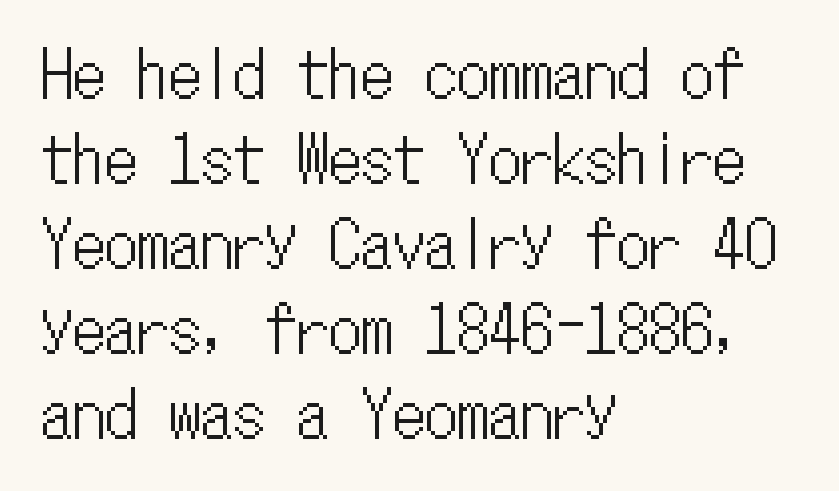
{"italic": "no", "width": "condensed", "stroke_contrast": "low", "x_height": "medium", "monospaced": "yes", "underline": "no", "align": "left", "line_spacing": "normal", "line_spacing_ratio": 1.33, "letter_spacing": "normal", "letter_spacing_em": 0.0, "glyph_px": 64}
